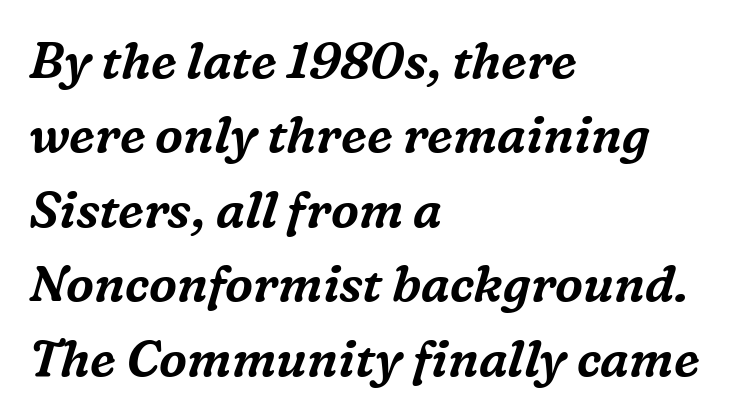
Q: Is the text italic (slanted)? A: Yes, it leans right by about 16 degrees.
Q: Is the typeface a serif or a sans-serif typeface? A: Serif.
Q: Is the text underlined? A: No.
Q: How is the paragraph aligned? A: Left-aligned.
Q: Is the spacing between letters normal or unusually wide? A: Normal.
Q: Is the spacing between lines tight, normal or loose? A: Normal.
Q: Width (condensed, normal, or wide)? A: Normal.
Q: Stroke contrast? A: Medium.
Q: x-height? A: Medium.
Q: Monospaced? A: No.
